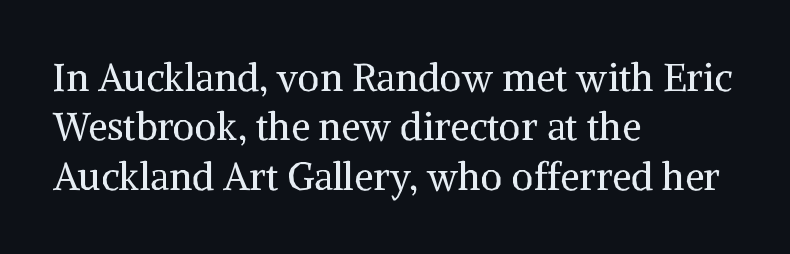
{"serif": "yes", "italic": "no", "bold": "no", "weight": "regular", "width": "normal", "stroke_contrast": "medium", "x_height": "medium", "monospaced": "no", "underline": "no", "align": "left", "line_spacing": "normal", "line_spacing_ratio": 1.3, "letter_spacing": "normal", "letter_spacing_em": 0.0, "glyph_px": 38}
